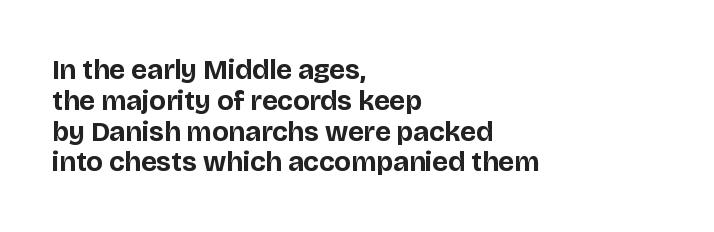
{"serif": "no", "italic": "no", "bold": "yes", "weight": "bold", "width": "normal", "stroke_contrast": "low", "x_height": "large", "monospaced": "no", "underline": "no", "align": "left", "line_spacing": "tight", "line_spacing_ratio": 1.1, "letter_spacing": "normal", "letter_spacing_em": 0.0, "glyph_px": 28}
